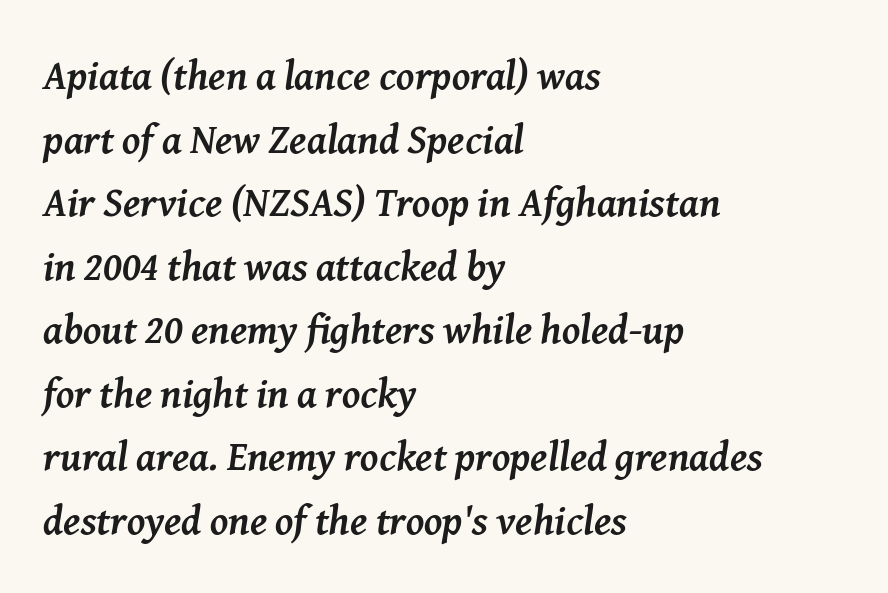
Q: Is the text bold? A: Yes.
Q: Is the text italic (slanted)? A: Yes, it leans right by about 8 degrees.
Q: Is the typeface a serif or a sans-serif typeface? A: Serif.
Q: Is the text underlined? A: No.
Q: How is the paragraph aligned? A: Left-aligned.
Q: Is the spacing between letters normal or unusually wide? A: Normal.
Q: Is the spacing between lines tight, normal or loose? A: Normal.
Q: Width (condensed, normal, or wide)? A: Normal.
Q: Stroke contrast? A: Medium.
Q: x-height? A: Medium.
Q: Monospaced? A: No.
